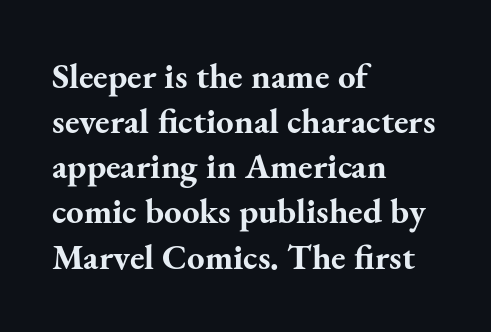
Q: Is the text bold? A: Yes.
Q: Is the text italic (slanted)? A: No, it is upright.
Q: Is the typeface a serif or a sans-serif typeface? A: Serif.
Q: Is the text underlined? A: No.
Q: How is the paragraph aligned? A: Left-aligned.
Q: Is the spacing between letters normal or unusually wide? A: Normal.
Q: Is the spacing between lines tight, normal or loose? A: Normal.
Q: Width (condensed, normal, or wide)? A: Normal.
Q: Stroke contrast? A: Medium.
Q: x-height? A: Small.
Q: Monospaced? A: No.
